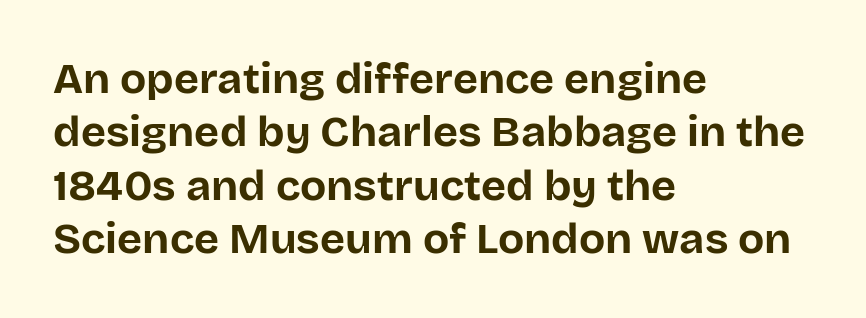
The image shows 43 px bold sans-serif type, upright; set left-aligned, line spacing 1.24x, normal letter spacing, not underlined; low stroke contrast and a large x-height.
